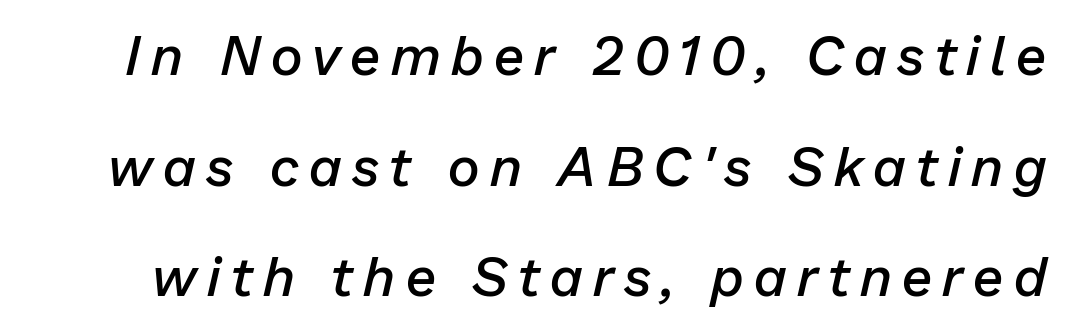
Q: Is the text bold? A: Semi-bold.
Q: Is the text italic (slanted)? A: Yes, it leans right by about 13 degrees.
Q: Is the text underlined? A: No.
Q: Is the spacing between lines tight, normal or loose? A: Loose.
Q: Width (condensed, normal, or wide)? A: Normal.
Q: Stroke contrast? A: Low.
Q: x-height? A: Medium.
Q: Monospaced? A: No.
